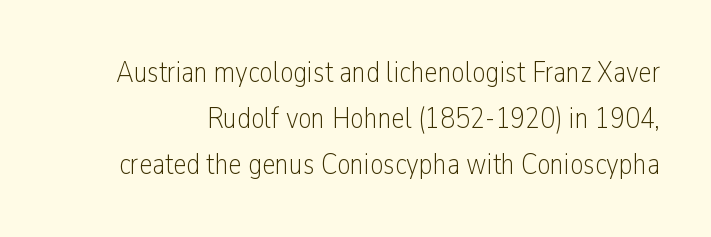
{"serif": "no", "italic": "no", "bold": "no", "weight": "light", "width": "condensed", "stroke_contrast": "low", "x_height": "medium", "monospaced": "no", "underline": "no", "line_spacing": "normal", "line_spacing_ratio": 1.54, "letter_spacing": "normal", "letter_spacing_em": 0.0, "glyph_px": 30}
